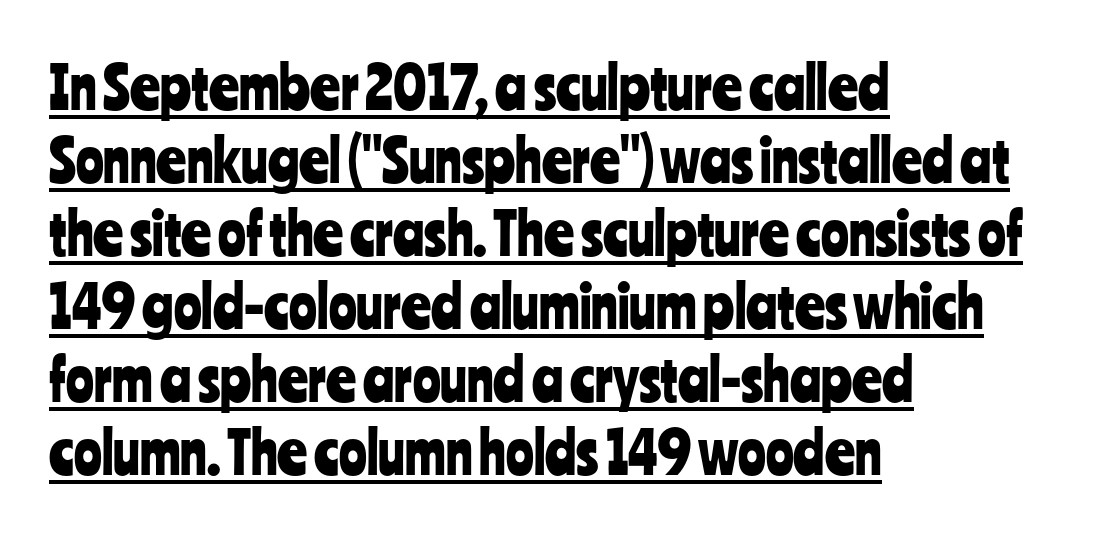
{"serif": "no", "italic": "no", "width": "condensed", "stroke_contrast": "low", "x_height": "medium", "monospaced": "no", "underline": "yes", "align": "left", "line_spacing": "normal", "line_spacing_ratio": 1.26, "letter_spacing": "normal", "letter_spacing_em": 0.0, "glyph_px": 58}
